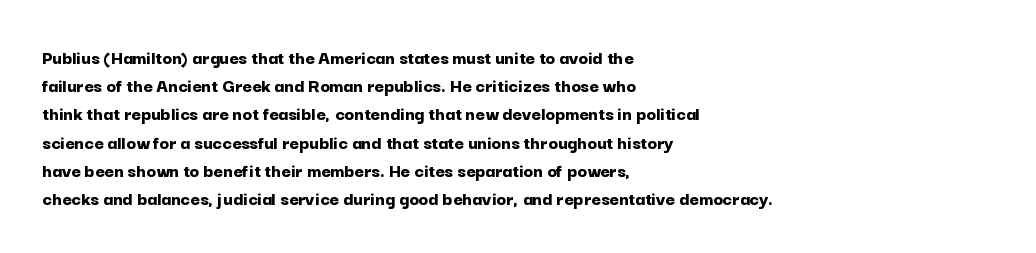
Upright lettering throughout. Each line starts at the same left margin while the right side varies. The passage shown has conventional tracking throughout. The glyphs have the mass of a bold cut. Summary of vertical rhythm: regular, with standard interline spacing. Words float on clear page, feet unadorned.
